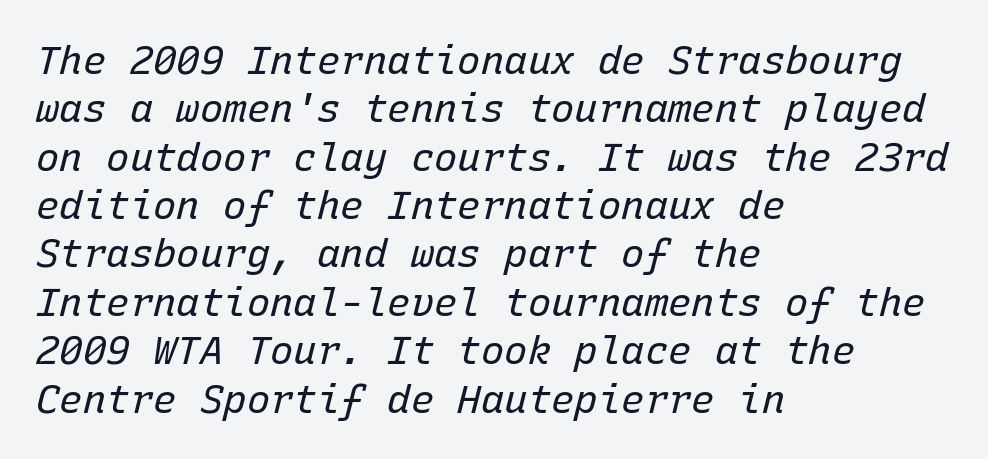
Q: Is the text bold? A: No.
Q: Is the text italic (slanted)? A: Yes, it leans right by about 15 degrees.
Q: Is the text underlined? A: No.
Q: How is the paragraph aligned? A: Left-aligned.
Q: Is the spacing between letters normal or unusually wide? A: Normal.
Q: Width (condensed, normal, or wide)? A: Normal.
Q: Stroke contrast? A: Low.
Q: x-height? A: Medium.
Q: Monospaced? A: Yes.
